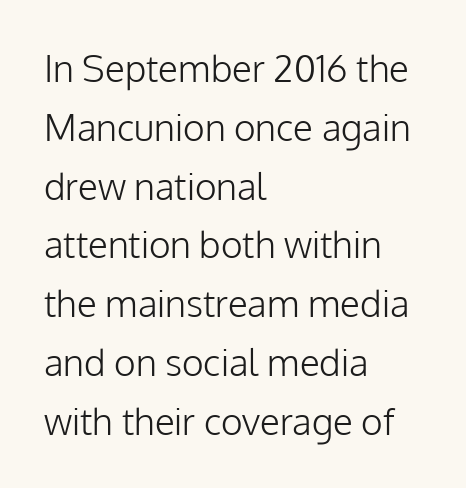
{"serif": "no", "italic": "no", "bold": "no", "weight": "light", "width": "normal", "stroke_contrast": "low", "x_height": "medium", "monospaced": "no", "underline": "no", "align": "left", "line_spacing": "normal", "line_spacing_ratio": 1.59, "letter_spacing": "normal", "letter_spacing_em": 0.0, "glyph_px": 37}
